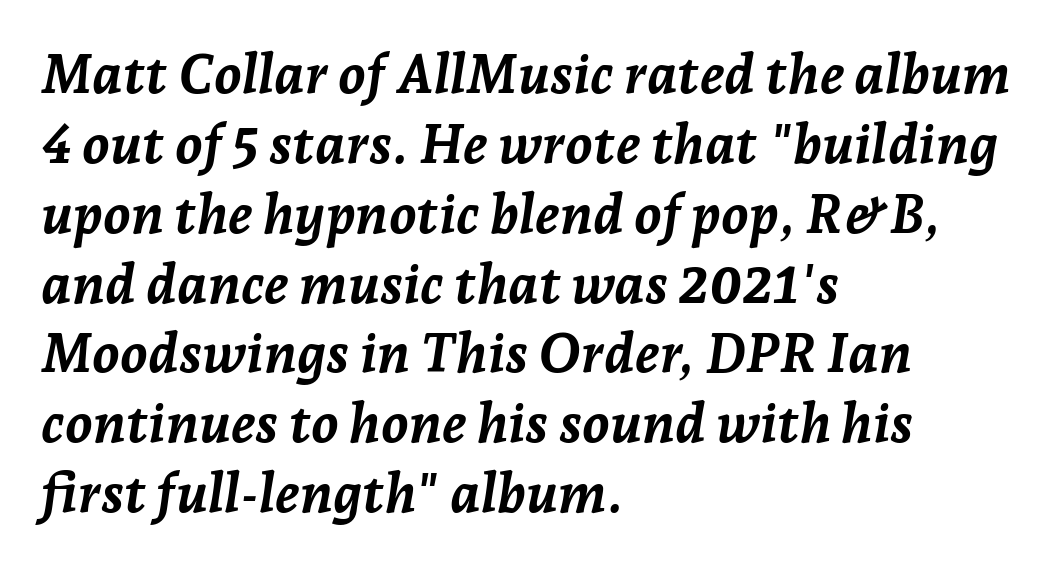
Quick note: underline off. All the whitespace from short lines collects on the right. The rendering uses natural spacing where letterforms have individual widths. Tall strokes in this sample are angled rather than plumb. The rendering uses a bold face; every stroke is thick and dark. Tracking value appears to be zero — textbook default spacing.
